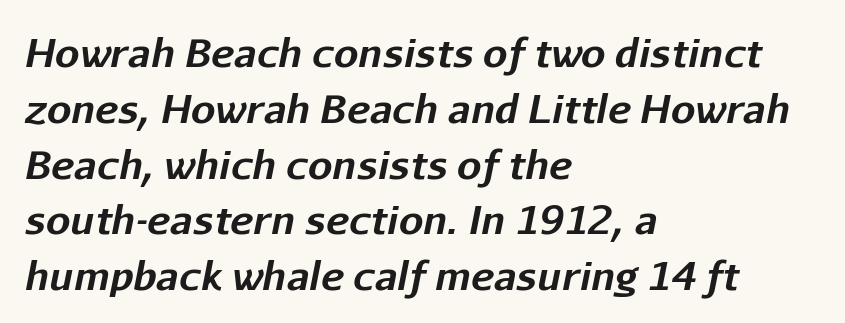
Q: Is the text bold? A: Yes.
Q: Is the text italic (slanted)? A: Yes, it leans right by about 11 degrees.
Q: Is the text underlined? A: No.
Q: How is the paragraph aligned? A: Left-aligned.
Q: Is the spacing between letters normal or unusually wide? A: Normal.
Q: Is the spacing between lines tight, normal or loose? A: Normal.
Q: Width (condensed, normal, or wide)? A: Normal.
Q: Stroke contrast? A: Low.
Q: x-height? A: Medium.
Q: Monospaced? A: No.
